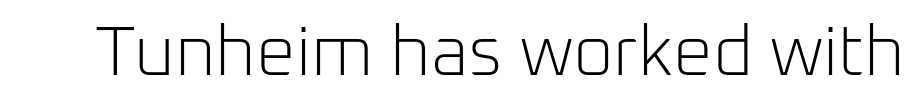
Tracking value appears to be zero — textbook default spacing. In terms of posture, this sample is upright. You can tell from the bare stems that sans-serif type was used. The space beneath each line is pristine and unruled.
